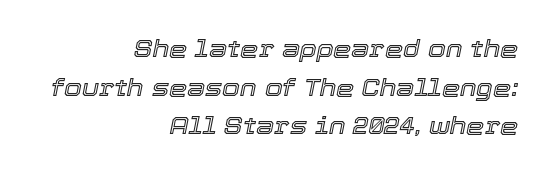
Descenders are the only things crossing below the line. In CSS terms this would be text-align: right. The rendering uses a moderate line-height, typical for paragraphs. Rendered with sloped, italic letterforms.
